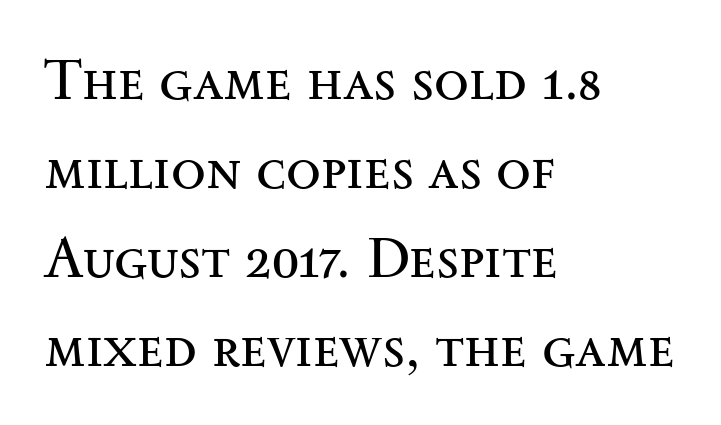
Q: Is the text bold? A: No.
Q: Is the text italic (slanted)? A: No, it is upright.
Q: Is the typeface a serif or a sans-serif typeface? A: Serif.
Q: Is the text underlined? A: No.
Q: How is the paragraph aligned? A: Left-aligned.
Q: Is the spacing between letters normal or unusually wide? A: Normal.
Q: Is the spacing between lines tight, normal or loose? A: Normal.
Q: Width (condensed, normal, or wide)? A: Wide.
Q: Stroke contrast? A: Medium.
Q: x-height? A: Small.
Q: Monospaced? A: No.
